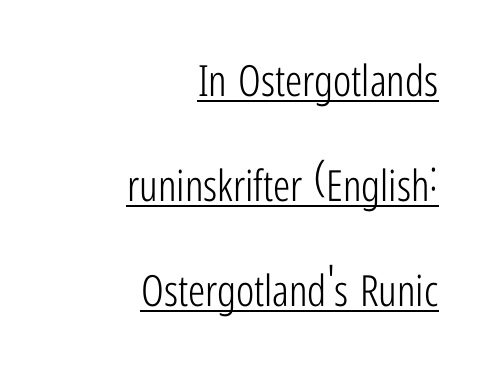
{"serif": "no", "italic": "no", "bold": "no", "weight": "light", "width": "condensed", "stroke_contrast": "low", "x_height": "medium", "monospaced": "no", "underline": "yes", "align": "right", "line_spacing": "loose", "line_spacing_ratio": 2.44, "letter_spacing": "normal", "letter_spacing_em": 0.0, "glyph_px": 43}
